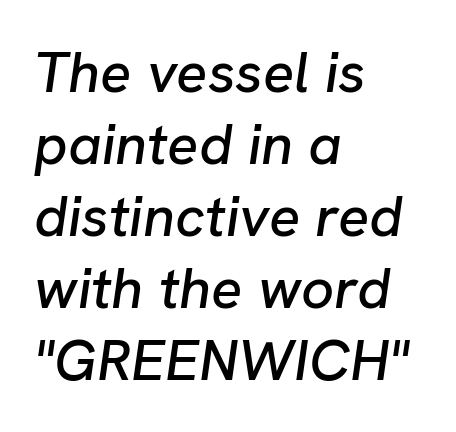
The image shows 58 px text type, italic (leaning right); set left-aligned, line spacing 1.24x, normal letter spacing, not underlined; low stroke contrast and a medium x-height.
